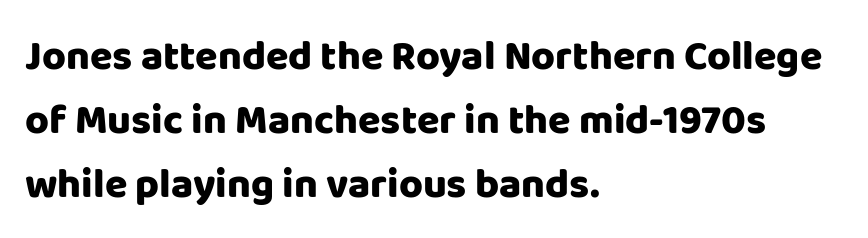
The image shows 41 px heavy sans-serif type, upright; set left-aligned, normal line spacing (1.56x), normal letter spacing, not underlined; low stroke contrast and a large x-height.
